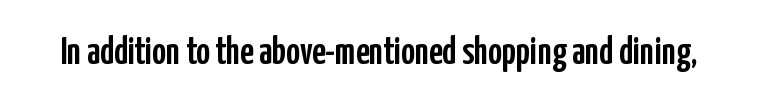
The image shows 38 px condensed sans-serif type, upright; set normal letter spacing, not underlined; low stroke contrast and a medium x-height.
